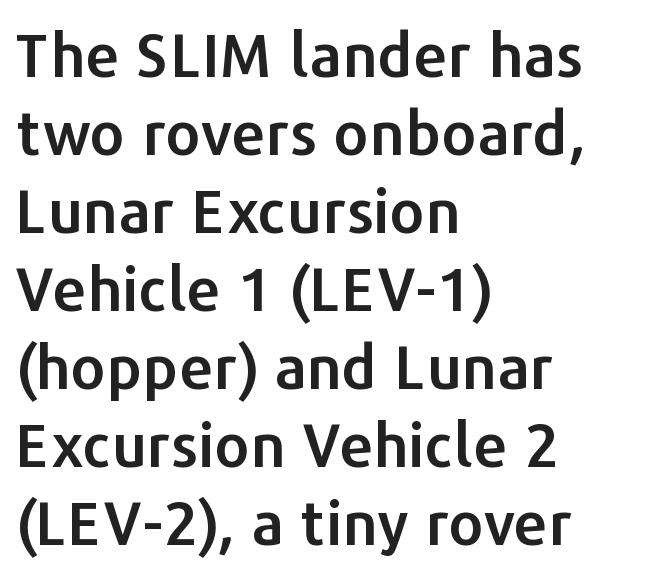
Vertical spacing — default. Tall strokes in this sample are plumb rather than angled. Just letters on the line, the space beneath them empty. The paragraph shown leans on its left margin.
